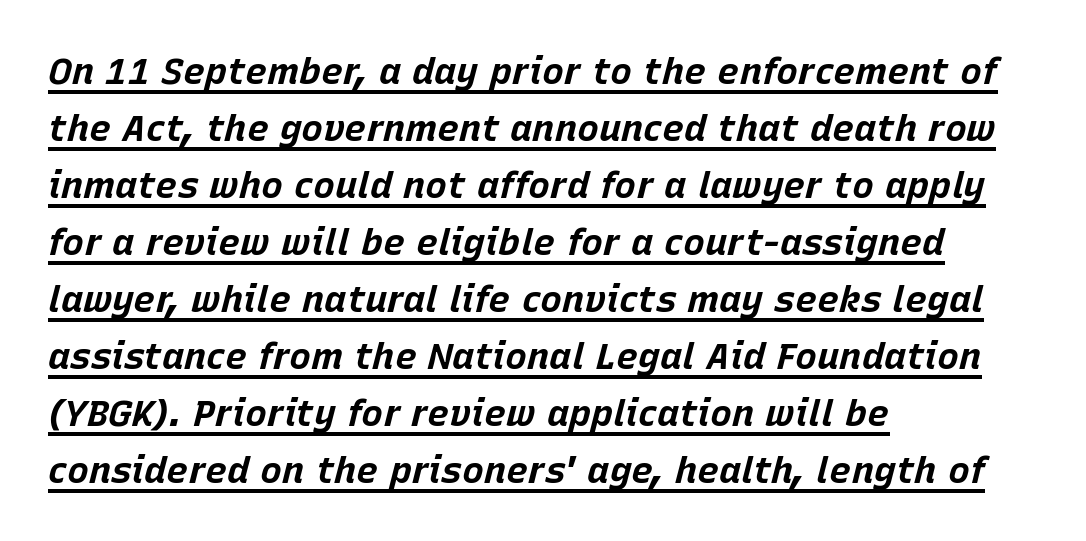
{"italic": "yes", "lean": "right", "slant_degrees": 15, "bold": "yes", "weight": "bold", "width": "normal", "stroke_contrast": "low", "x_height": "large", "monospaced": "no", "underline": "yes", "align": "left", "line_spacing": "normal", "line_spacing_ratio": 1.54, "letter_spacing": "normal", "letter_spacing_em": 0.0, "glyph_px": 37}
